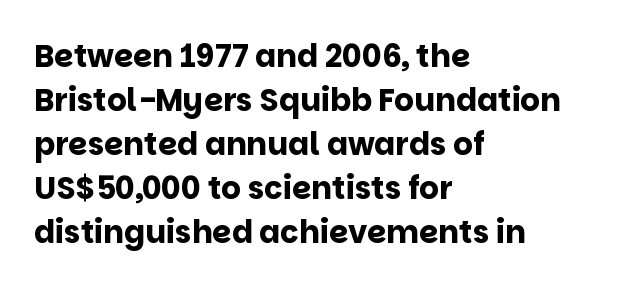
The image shows 31 px bold sans-serif type, upright; set left-aligned, normal line spacing (1.42x), normal letter spacing, not underlined; low stroke contrast and a large x-height.
